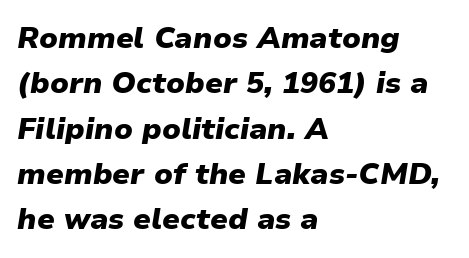
{"italic": "yes", "lean": "right", "slant_degrees": 9, "bold": "yes", "weight": "heavy", "width": "normal", "stroke_contrast": "low", "x_height": "medium", "monospaced": "no", "underline": "no", "align": "left", "line_spacing": "normal", "line_spacing_ratio": 1.51, "letter_spacing": "normal", "letter_spacing_em": 0.0, "glyph_px": 30}
